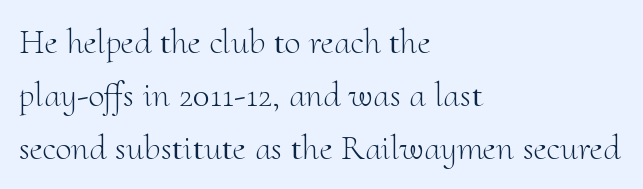
The image shows 36 px light serif type, upright; set left-aligned, normal line spacing (1.47x), normal letter spacing, not underlined; medium stroke contrast and a small x-height.
